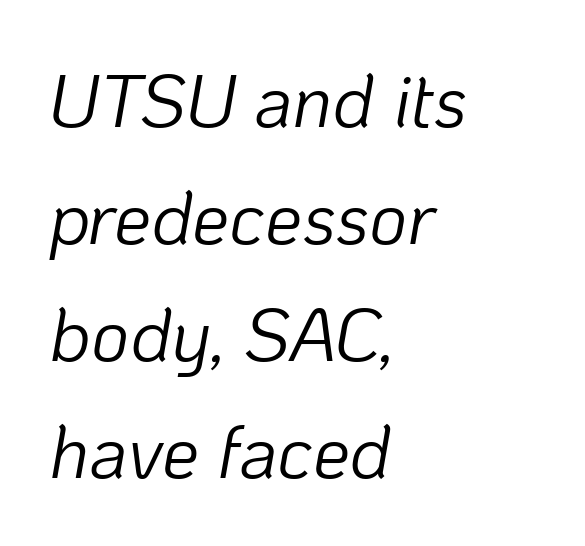
The horizontal fit of the characters is conventional and even. Think of a printed novel: that variable character pitch is what you see here. The area under the type is left untouched. The ragged edge is on the right, which tells us the setting is flush left.
